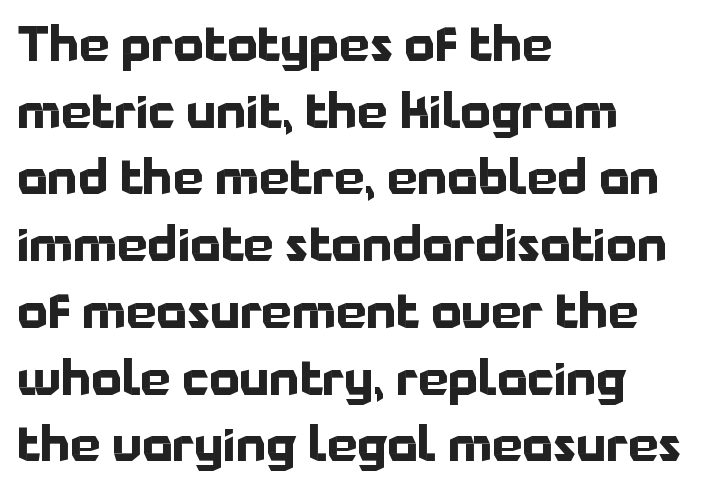
Q: Is the text bold? A: Yes.
Q: Is the text italic (slanted)? A: No, it is upright.
Q: Is the typeface a serif or a sans-serif typeface? A: Sans-serif.
Q: Is the text underlined? A: No.
Q: How is the paragraph aligned? A: Left-aligned.
Q: Is the spacing between letters normal or unusually wide? A: Normal.
Q: Is the spacing between lines tight, normal or loose? A: Normal.
Q: Width (condensed, normal, or wide)? A: Normal.
Q: Stroke contrast? A: Low.
Q: x-height? A: Medium.
Q: Monospaced? A: No.
